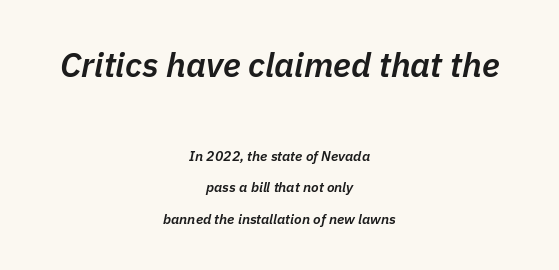
Q: Is the text bold? A: Semi-bold.
Q: Is the text italic (slanted)? A: Yes, it leans right by about 11 degrees.
Q: Is the text underlined? A: No.
Q: How is the paragraph aligned? A: Centered.
Q: Is the spacing between letters normal or unusually wide? A: Normal.
Q: Is the spacing between lines tight, normal or loose? A: Loose.
Q: Which block of text is set in a larger size, the first (top) or the second (bottom)? A: The first (top) one.
Q: Width (condensed, normal, or wide)? A: Normal.
Q: Stroke contrast? A: Low.
Q: x-height? A: Medium.
Q: Monospaced? A: No.
